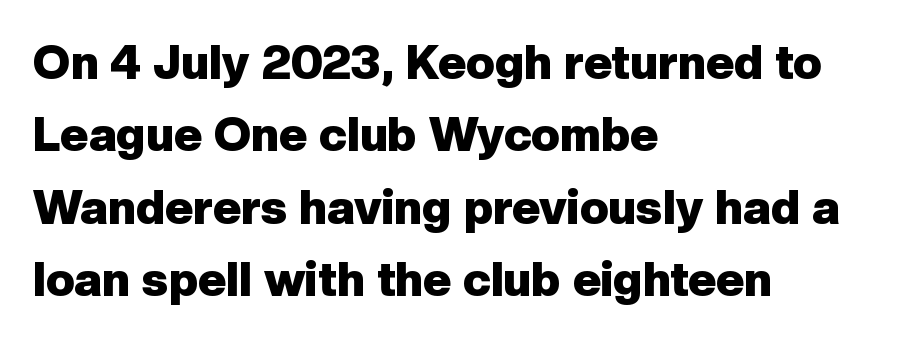
Q: Is the text bold? A: Yes.
Q: Is the text italic (slanted)? A: No, it is upright.
Q: Is the typeface a serif or a sans-serif typeface? A: Sans-serif.
Q: Is the text underlined? A: No.
Q: How is the paragraph aligned? A: Left-aligned.
Q: Is the spacing between letters normal or unusually wide? A: Normal.
Q: Is the spacing between lines tight, normal or loose? A: Normal.
Q: Width (condensed, normal, or wide)? A: Normal.
Q: Stroke contrast? A: Low.
Q: x-height? A: Medium.
Q: Monospaced? A: No.
